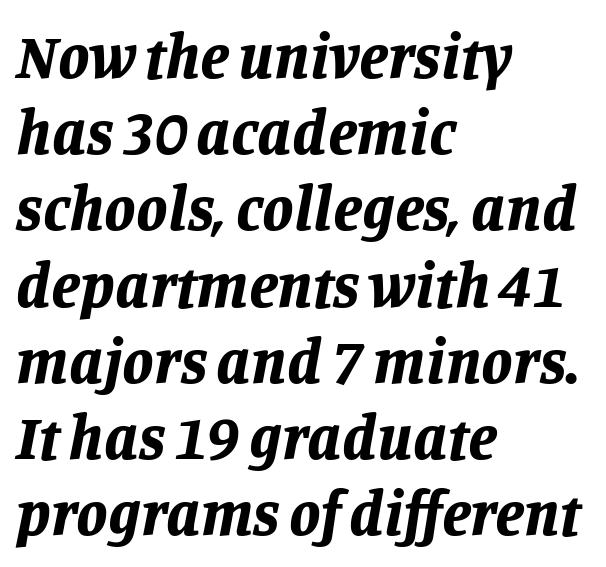
Q: Is the text bold? A: Yes.
Q: Is the text italic (slanted)? A: Yes, it leans right by about 11 degrees.
Q: Is the text underlined? A: No.
Q: How is the paragraph aligned? A: Left-aligned.
Q: Is the spacing between letters normal or unusually wide? A: Normal.
Q: Width (condensed, normal, or wide)? A: Normal.
Q: Stroke contrast? A: Low.
Q: x-height? A: Large.
Q: Monospaced? A: No.
